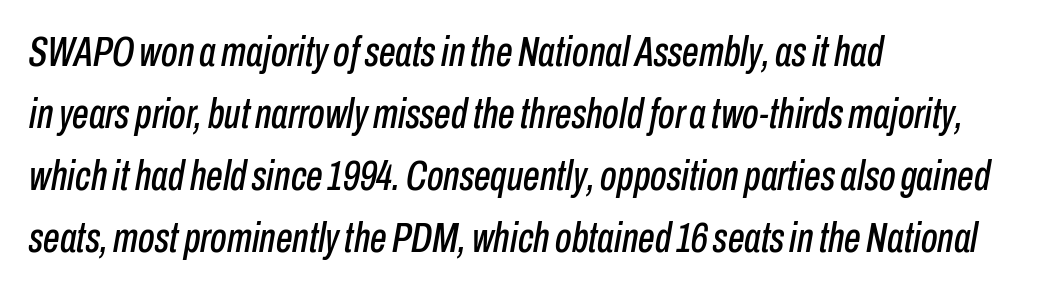
The image shows 42 px condensed type, italic (leaning right); set left-aligned, normal line spacing (1.48x), normal letter spacing, not underlined; low stroke contrast and a medium x-height.
